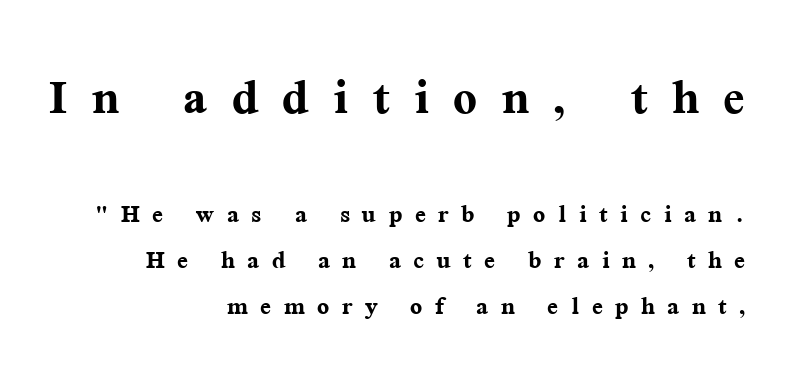
Q: Is the text bold? A: Yes.
Q: Is the text italic (slanted)? A: No, it is upright.
Q: Is the typeface a serif or a sans-serif typeface? A: Serif.
Q: Is the text underlined? A: No.
Q: How is the paragraph aligned? A: Right-aligned.
Q: Is the spacing between letters normal or unusually wide? A: Unusually wide.
Q: Is the spacing between lines tight, normal or loose? A: Normal.
Q: Which block of text is set in a larger size, the first (top) or the second (bottom)? A: The first (top) one.
Q: Width (condensed, normal, or wide)? A: Normal.
Q: Stroke contrast? A: Medium.
Q: x-height? A: Medium.
Q: Monospaced? A: No.
